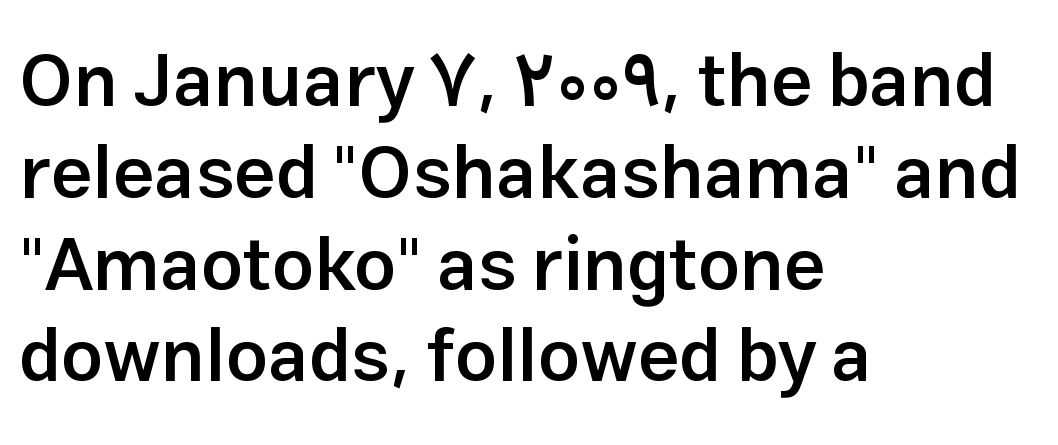
Does the lettering tilt? It doesn't — this is upright. Lines of text with bare space underneath. Short and long lines alike share a common starting point at left. Letterform terminals end flat and unadorned throughout the passage. Bold? Not quite — semibold, heavier than regular but stopping short. Observe the ordinary spacing: letters are neighbours, not strangers.
